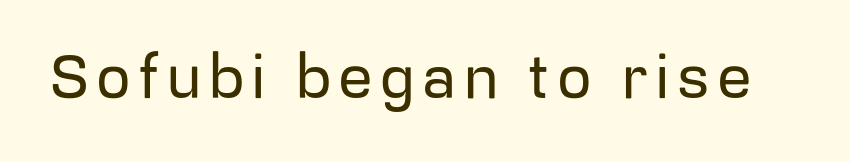
To sum up the face: it is a sans, with no serifs. The passage shown is not underscored anywhere. You can tell it's not italic because the verticals are truly vertical. Note the varied advance widths — an 'i' is clearly narrower than an 'm'.
